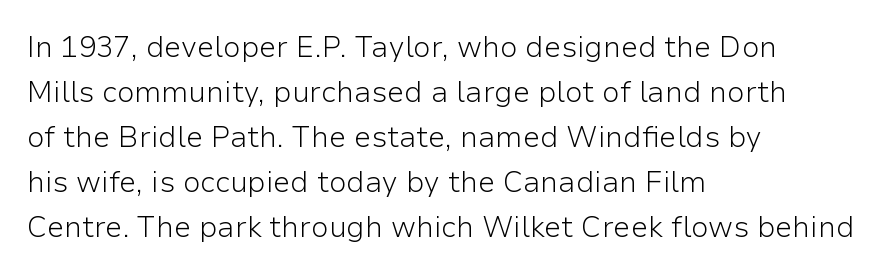
Q: Is the text bold? A: No.
Q: Is the text italic (slanted)? A: No, it is upright.
Q: Is the typeface a serif or a sans-serif typeface? A: Sans-serif.
Q: Is the text underlined? A: No.
Q: How is the paragraph aligned? A: Left-aligned.
Q: Is the spacing between letters normal or unusually wide? A: Normal.
Q: Is the spacing between lines tight, normal or loose? A: Normal.
Q: Width (condensed, normal, or wide)? A: Normal.
Q: Stroke contrast? A: Low.
Q: x-height? A: Medium.
Q: Monospaced? A: No.
